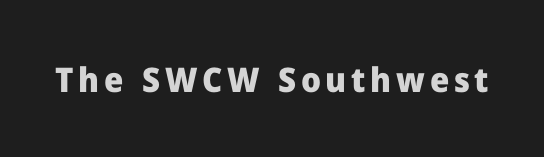
{"serif": "no", "italic": "no", "bold": "yes", "weight": "heavy", "width": "normal", "stroke_contrast": "low", "x_height": "medium", "monospaced": "no", "underline": "no", "glyph_px": 34}
